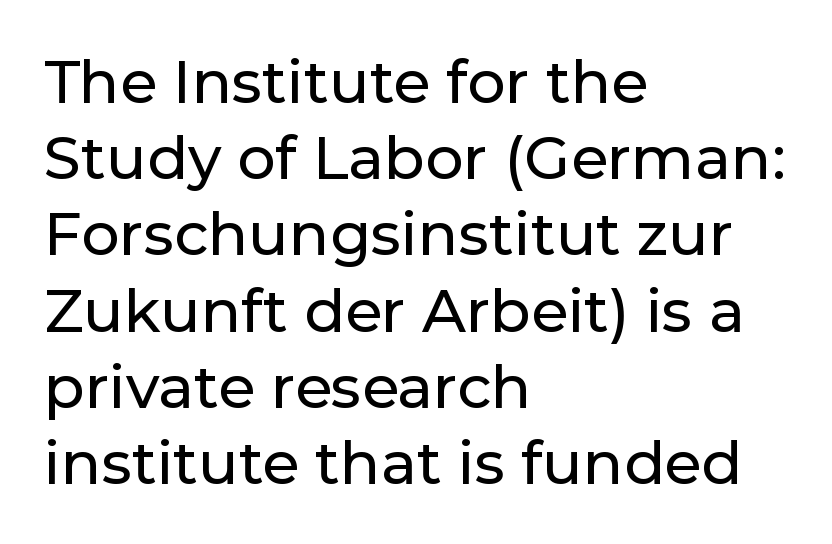
The letterforms sit shoulder to shoulder at normal distance. The font family rendered here belongs to the sans-serif group. Every row of glyphs begins at an identical x-position on the left. Think of a printed novel: that variable character pitch is what you see here.
